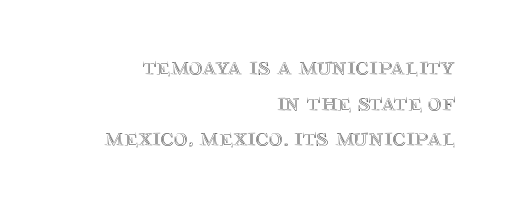
{"italic": "no", "underline": "no", "align": "right", "line_spacing": "normal", "line_spacing_ratio": 1.37, "letter_spacing": "normal", "letter_spacing_em": 0.0, "glyph_px": 26}
